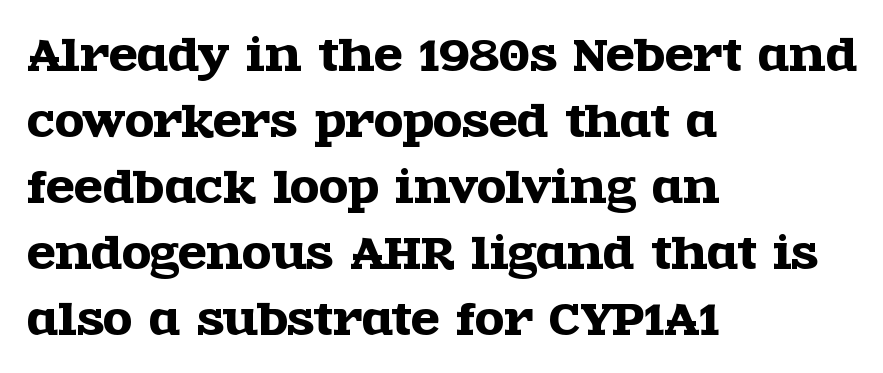
Q: Is the text italic (slanted)? A: No, it is upright.
Q: Is the typeface a serif or a sans-serif typeface? A: Serif.
Q: Is the text underlined? A: No.
Q: How is the paragraph aligned? A: Left-aligned.
Q: Is the spacing between letters normal or unusually wide? A: Normal.
Q: Is the spacing between lines tight, normal or loose? A: Normal.
Q: Width (condensed, normal, or wide)? A: Wide.
Q: x-height? A: Large.
Q: Monospaced? A: No.
